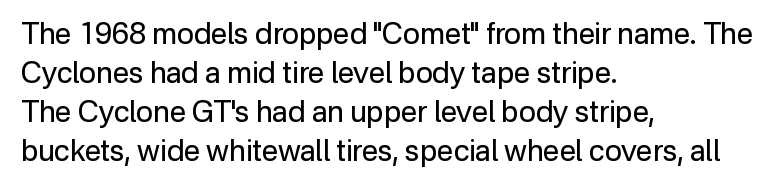
{"serif": "no", "italic": "no", "bold": "no", "weight": "regular", "width": "normal", "stroke_contrast": "low", "x_height": "medium", "monospaced": "no", "underline": "no", "align": "left", "line_spacing": "normal", "line_spacing_ratio": 1.34, "letter_spacing": "normal", "letter_spacing_em": 0.0, "glyph_px": 29}
